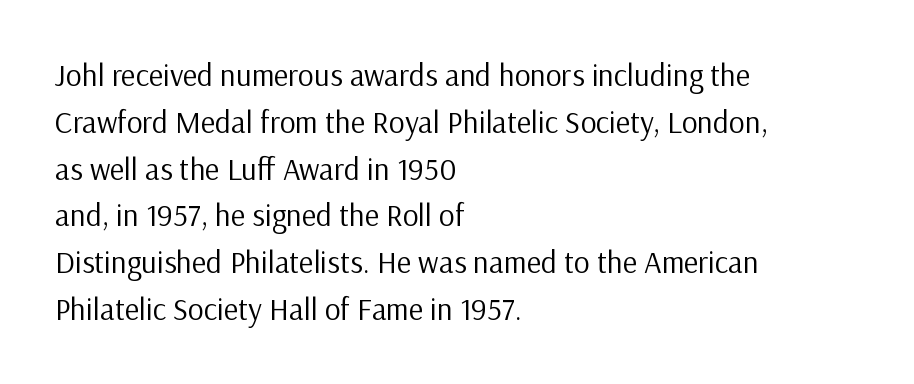
Q: Is the text bold? A: No.
Q: Is the text italic (slanted)? A: No, it is upright.
Q: Is the typeface a serif or a sans-serif typeface? A: Sans-serif.
Q: Is the text underlined? A: No.
Q: How is the paragraph aligned? A: Left-aligned.
Q: Is the spacing between letters normal or unusually wide? A: Normal.
Q: Is the spacing between lines tight, normal or loose? A: Normal.
Q: Width (condensed, normal, or wide)? A: Normal.
Q: Stroke contrast? A: Low.
Q: x-height? A: Medium.
Q: Monospaced? A: No.
